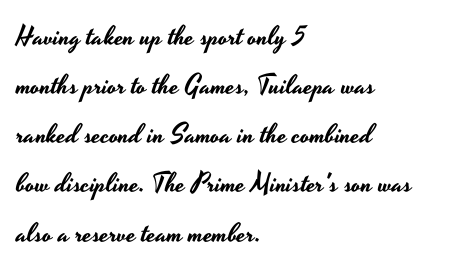
The image shows 27 px text type; set left-aligned, line spacing 1.82x, normal letter spacing, not underlined.
